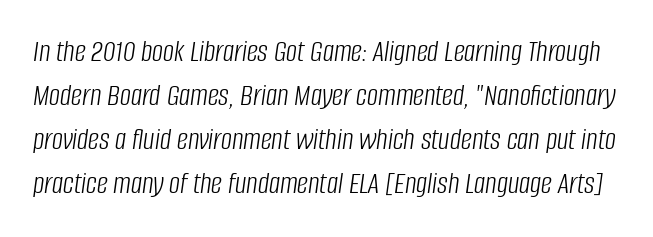
{"italic": "yes", "lean": "right", "slant_degrees": 8, "bold": "no", "weight": "light", "width": "condensed", "stroke_contrast": "low", "x_height": "large", "monospaced": "no", "underline": "no", "line_spacing": "normal", "line_spacing_ratio": 1.42, "letter_spacing": "normal", "letter_spacing_em": 0.0, "glyph_px": 31}
